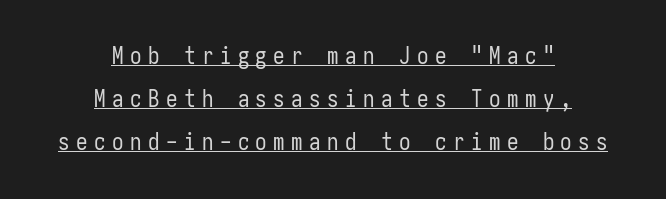
{"italic": "no", "bold": "no", "underline": "yes", "align": "center", "line_spacing_ratio": 1.88, "letter_spacing": "wide", "letter_spacing_em": 0.28, "glyph_px": 23}
